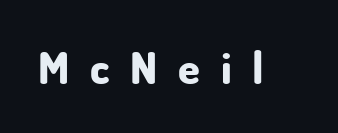
Q: Is the text bold? A: Yes.
Q: Is the text italic (slanted)? A: No, it is upright.
Q: Is the typeface a serif or a sans-serif typeface? A: Sans-serif.
Q: Is the text underlined? A: No.
Q: Is the spacing between letters normal or unusually wide? A: Unusually wide.
Q: Width (condensed, normal, or wide)? A: Normal.
Q: Stroke contrast? A: Low.
Q: x-height? A: Small.
Q: Monospaced? A: No.
